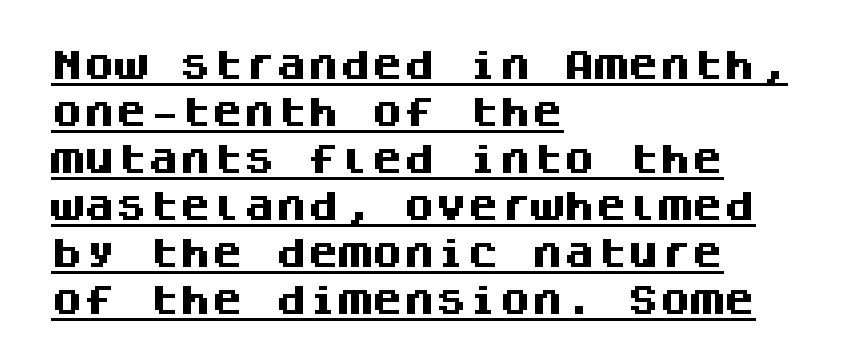
The letterforms sit shoulder to shoulder at normal distance. What kind of face is this? One without serifs — a sans. The face used here is monospaced, like something from a code editor. Students, observe: this is what conventionally led text looks like.
